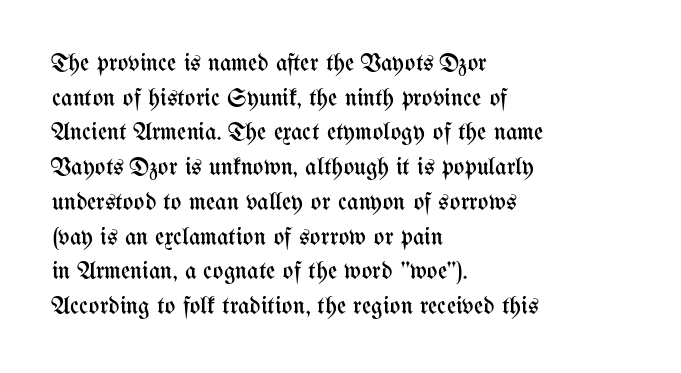
{"italic": "no", "bold": "no", "underline": "no", "align": "left", "line_spacing": "normal", "line_spacing_ratio": 1.39, "letter_spacing": "normal", "letter_spacing_em": 0.0, "glyph_px": 25}
